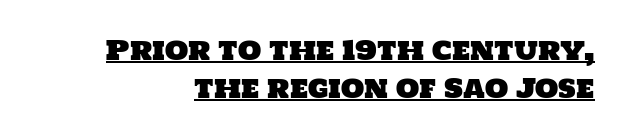
Honestly, the row spacing looks completely unremarkable. These characters rest on top of a visible drawn line. The rendering keeps characters at their native spacing.
